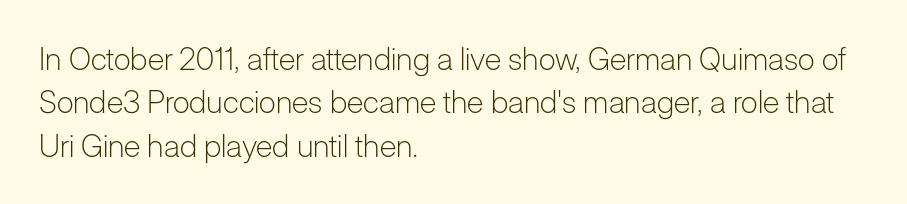
Compared with a centered layout, this one pins lines to the left instead. On a weight scale, this lands at 450 or below. The letters stand upright; this is a roman face. The string is rendered with underlining switched off.
